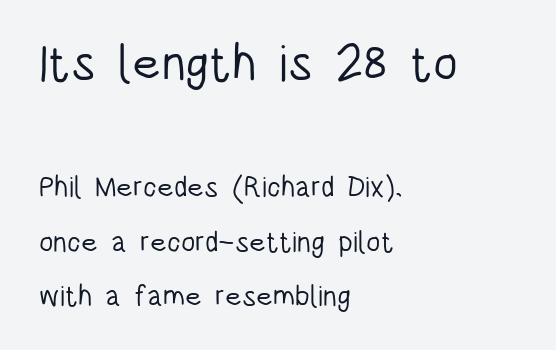
{"serif": "no", "italic": "no", "bold": "no", "weight": "light", "width": "condensed", "stroke_contrast": "low", "x_height": "large", "monospaced": "no", "underline": "no", "align": "left", "line_spacing_ratio": 1.87, "letter_spacing": "normal", "letter_spacing_em": 0.0, "larger_block": "first", "size_ratio": 1.72, "glyph_px": 50}
